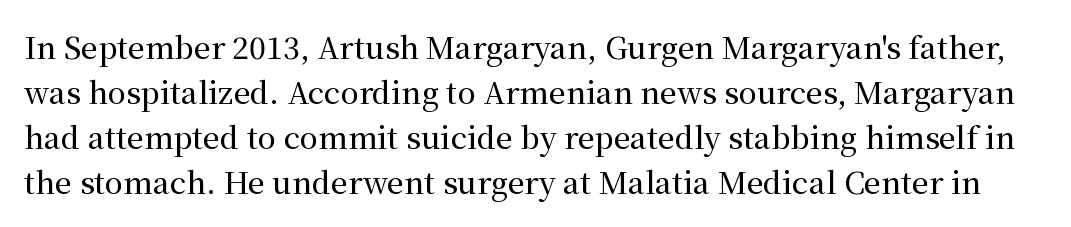
{"serif": "yes", "italic": "no", "width": "normal", "stroke_contrast": "medium", "x_height": "medium", "monospaced": "no", "underline": "no", "line_spacing": "normal", "line_spacing_ratio": 1.5, "letter_spacing": "normal", "letter_spacing_em": 0.0, "glyph_px": 30}
